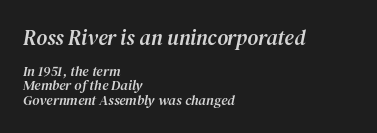
The image shows 21 px text type, italic (leaning right); set left-aligned, tight line spacing (1.02x), normal letter spacing, not underlined; the first (top) block is 1.5x larger.
